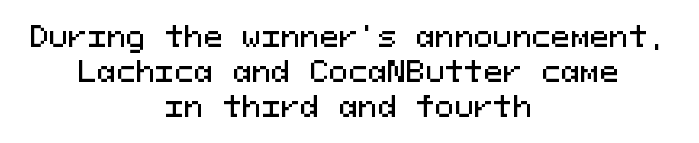
Q: Is the text italic (slanted)? A: No, it is upright.
Q: Is the typeface a serif or a sans-serif typeface? A: Sans-serif.
Q: Is the text underlined? A: No.
Q: How is the paragraph aligned? A: Centered.
Q: Is the spacing between letters normal or unusually wide? A: Normal.
Q: Width (condensed, normal, or wide)? A: Normal.
Q: Stroke contrast? A: Medium.
Q: x-height? A: Medium.
Q: Monospaced? A: Yes.
